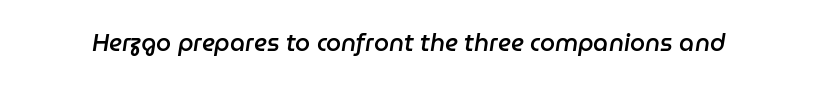
Q: Is the text bold? A: Semi-bold.
Q: Is the text italic (slanted)? A: Yes, it leans right by about 9 degrees.
Q: Is the text underlined? A: No.
Q: Is the spacing between letters normal or unusually wide? A: Normal.
